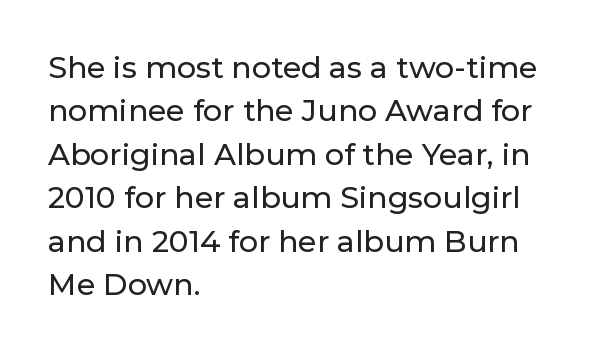
{"serif": "no", "italic": "no", "width": "normal", "stroke_contrast": "low", "x_height": "medium", "monospaced": "no", "underline": "no", "align": "left", "line_spacing": "normal", "line_spacing_ratio": 1.45, "letter_spacing": "normal", "letter_spacing_em": 0.0, "glyph_px": 30}
